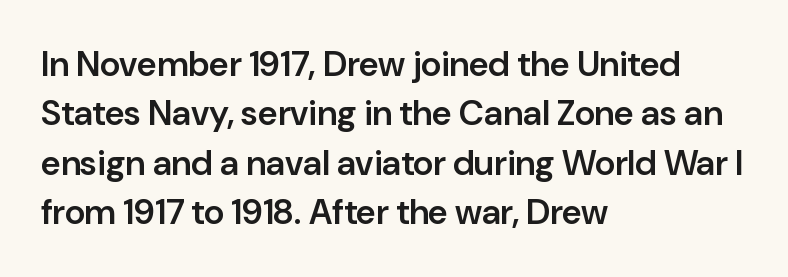
Q: Is the text bold? A: Semi-bold.
Q: Is the text italic (slanted)? A: No, it is upright.
Q: Is the typeface a serif or a sans-serif typeface? A: Sans-serif.
Q: Is the text underlined? A: No.
Q: How is the paragraph aligned? A: Left-aligned.
Q: Is the spacing between letters normal or unusually wide? A: Normal.
Q: Is the spacing between lines tight, normal or loose? A: Normal.
Q: Width (condensed, normal, or wide)? A: Normal.
Q: Stroke contrast? A: Low.
Q: x-height? A: Medium.
Q: Monospaced? A: No.
